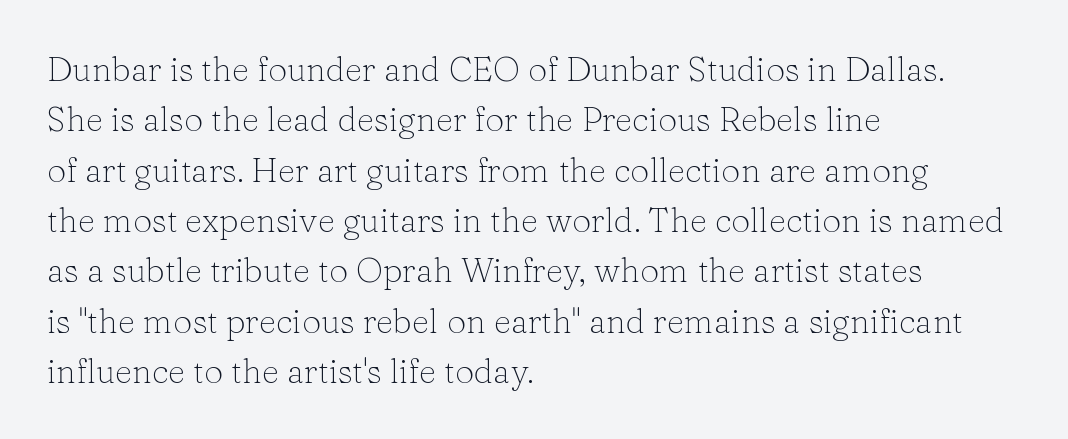
The image shows 34 px light serif type, upright; set left-aligned, normal line spacing (1.48x), normal letter spacing, not underlined; low stroke contrast and a medium x-height.
